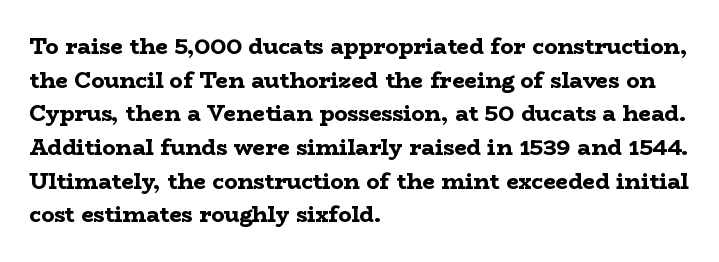
The image shows 22 px bold type, upright; set left-aligned, normal line spacing (1.53x), normal letter spacing, not underlined.
